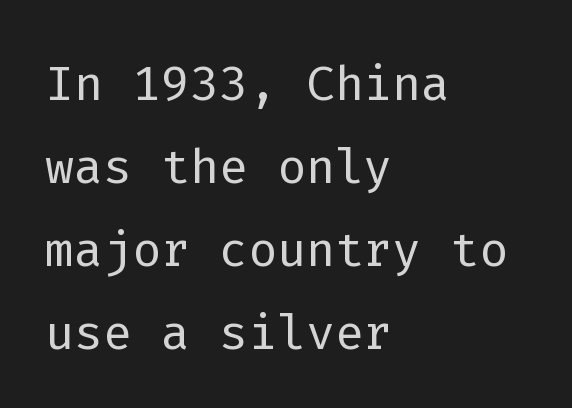
The image shows 68 px light sans-serif type, upright, monospaced; set left-aligned, line spacing 1.22x, normal letter spacing, not underlined; low stroke contrast and a medium x-height.
